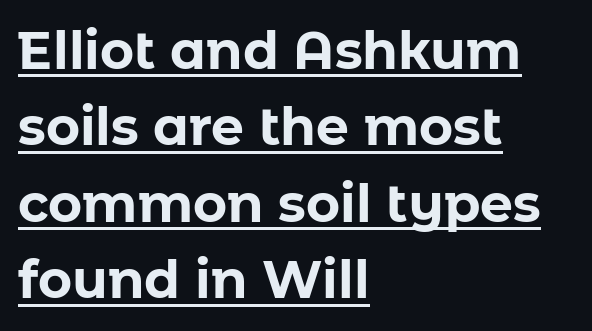
The image shows 52 px bold sans-serif type, upright; set left-aligned, normal line spacing (1.47x), normal letter spacing, underlined; low stroke contrast and a medium x-height.
